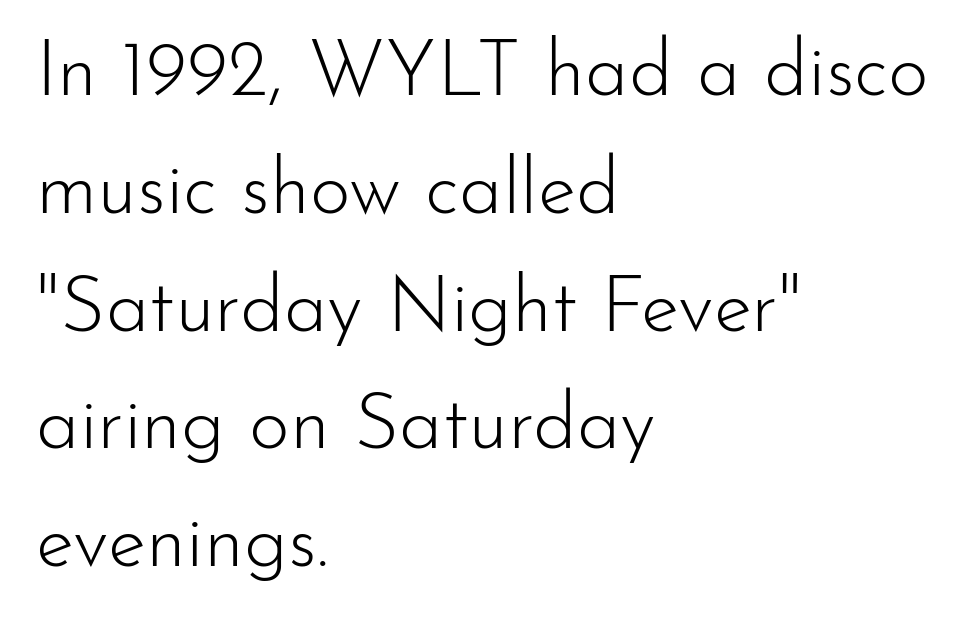
Q: Is the text bold? A: No.
Q: Is the text italic (slanted)? A: No, it is upright.
Q: Is the typeface a serif or a sans-serif typeface? A: Sans-serif.
Q: Is the text underlined? A: No.
Q: How is the paragraph aligned? A: Left-aligned.
Q: Is the spacing between letters normal or unusually wide? A: Normal.
Q: Is the spacing between lines tight, normal or loose? A: Normal.
Q: Width (condensed, normal, or wide)? A: Normal.
Q: Stroke contrast? A: Low.
Q: x-height? A: Small.
Q: Monospaced? A: No.
